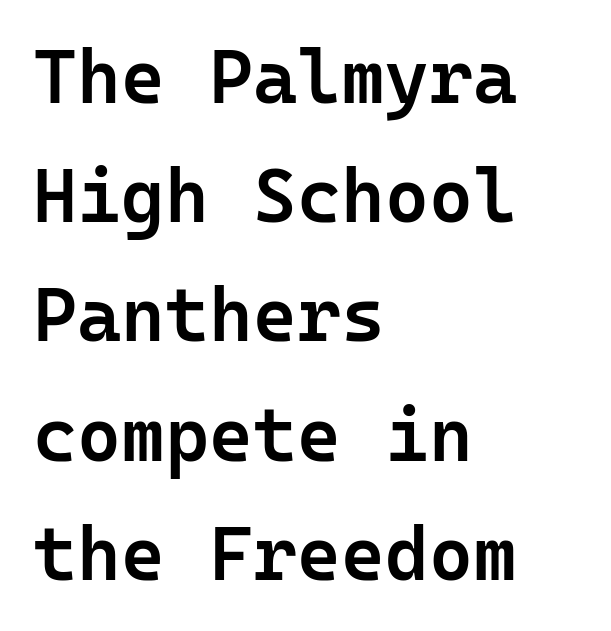
{"serif": "no", "italic": "no", "bold": "semi", "weight": "semibold", "width": "normal", "stroke_contrast": "low", "x_height": "medium", "monospaced": "yes", "underline": "no", "align": "left", "line_spacing": "normal", "line_spacing_ratio": 1.59, "letter_spacing": "normal", "letter_spacing_em": 0.0, "glyph_px": 75}
